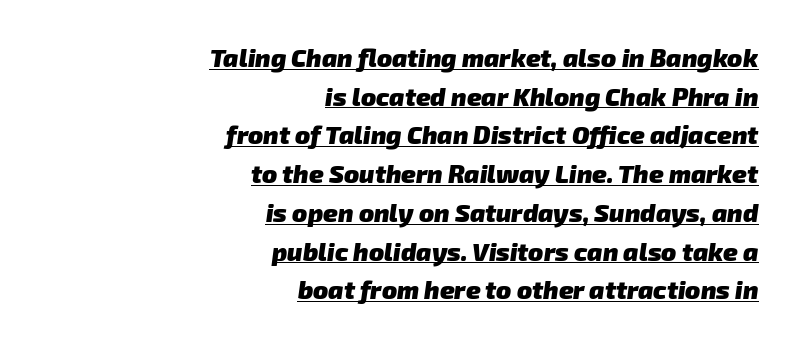
The image shows 25 px bold type; set right-aligned, normal line spacing (1.55x), normal letter spacing, underlined.
